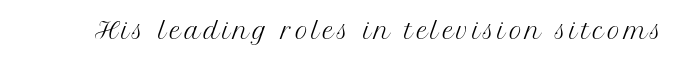
Q: Is the text bold? A: No.
Q: Is the text italic (slanted)? A: Yes.
Q: Is the text underlined? A: No.
